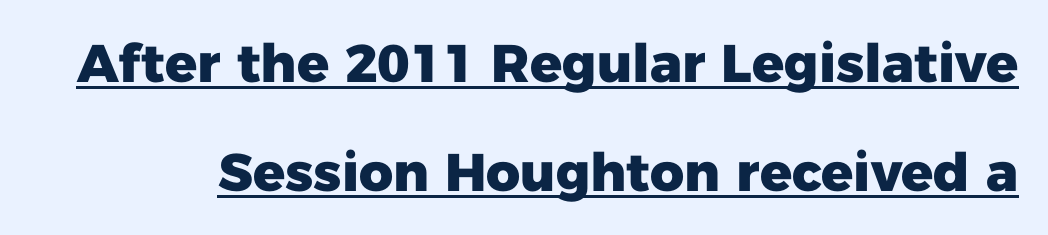
The image shows 53 px heavy sans-serif type, upright; set loose line spacing (2.05x), normal letter spacing, underlined; low stroke contrast and a medium x-height.
